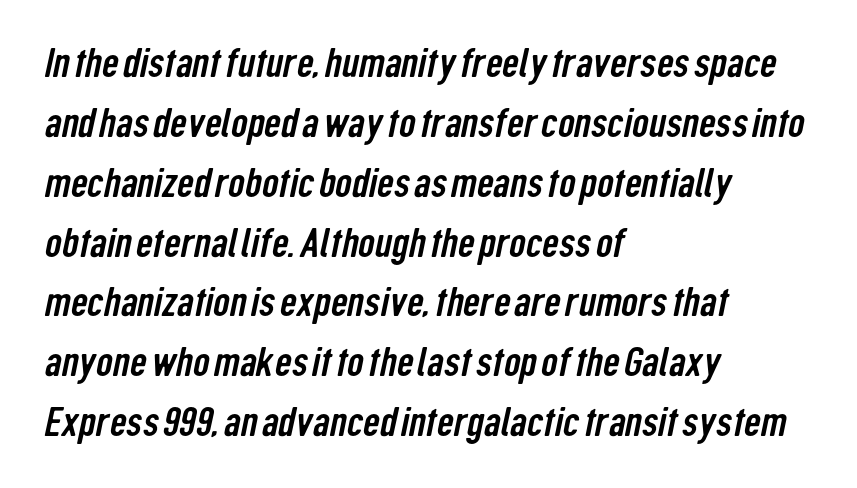
{"serif": "no", "width": "condensed", "stroke_contrast": "low", "x_height": "medium", "monospaced": "no", "underline": "no", "align": "left", "line_spacing": "normal", "line_spacing_ratio": 1.46, "letter_spacing": "normal", "letter_spacing_em": 0.0, "glyph_px": 41}
